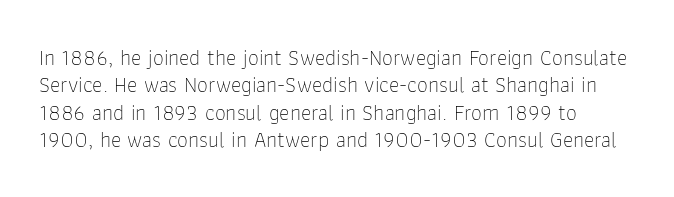
Q: Is the text bold? A: No.
Q: Is the text italic (slanted)? A: No, it is upright.
Q: Is the text underlined? A: No.
Q: Is the spacing between letters normal or unusually wide? A: Normal.
Q: Is the spacing between lines tight, normal or loose? A: Normal.
